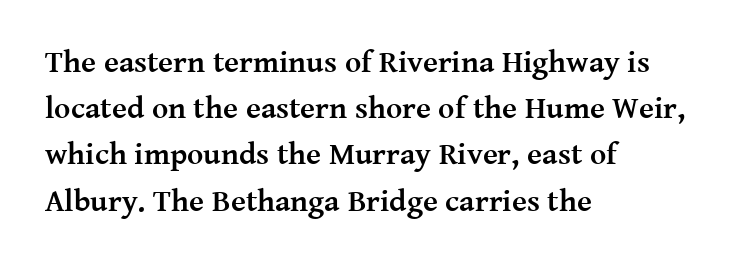
{"serif": "yes", "italic": "no", "bold": "yes", "weight": "semibold", "width": "normal", "stroke_contrast": "medium", "x_height": "medium", "monospaced": "no", "underline": "no", "align": "left", "line_spacing": "normal", "line_spacing_ratio": 1.49, "letter_spacing": "normal", "letter_spacing_em": 0.0, "glyph_px": 31}
